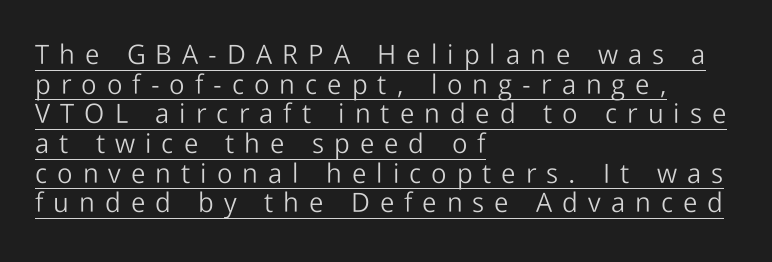
The image shows 27 px text type, upright; set left-aligned, tight line spacing (1.1x), unusually wide letter spacing (+0.37 em), underlined.
